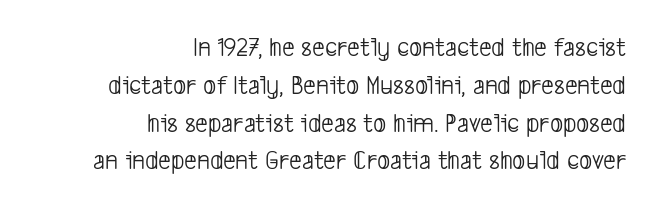
The image shows 28 px light, condensed sans-serif type; set right-aligned, normal line spacing (1.35x), normal letter spacing, not underlined; low stroke contrast and a medium x-height.
